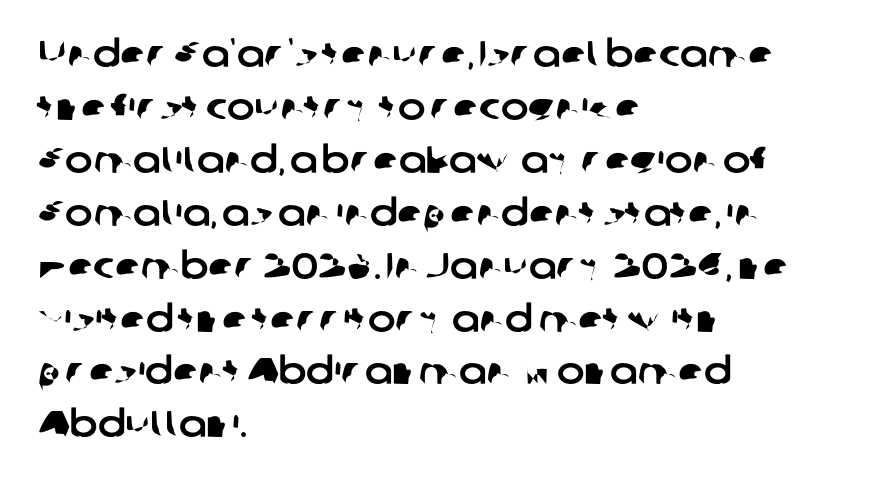
{"serif": "no", "width": "normal", "stroke_contrast": "low", "x_height": "medium", "monospaced": "no", "underline": "no", "align": "left", "line_spacing": "normal", "line_spacing_ratio": 1.43, "letter_spacing": "normal", "letter_spacing_em": 0.0, "glyph_px": 37}
